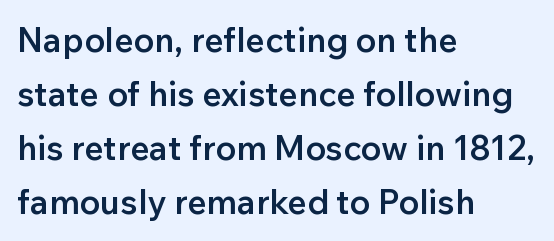
Q: Is the text bold? A: Semi-bold.
Q: Is the text italic (slanted)? A: No, it is upright.
Q: Is the typeface a serif or a sans-serif typeface? A: Sans-serif.
Q: Is the text underlined? A: No.
Q: How is the paragraph aligned? A: Left-aligned.
Q: Is the spacing between letters normal or unusually wide? A: Normal.
Q: Is the spacing between lines tight, normal or loose? A: Normal.
Q: Width (condensed, normal, or wide)? A: Normal.
Q: Stroke contrast? A: Low.
Q: x-height? A: Medium.
Q: Monospaced? A: No.
